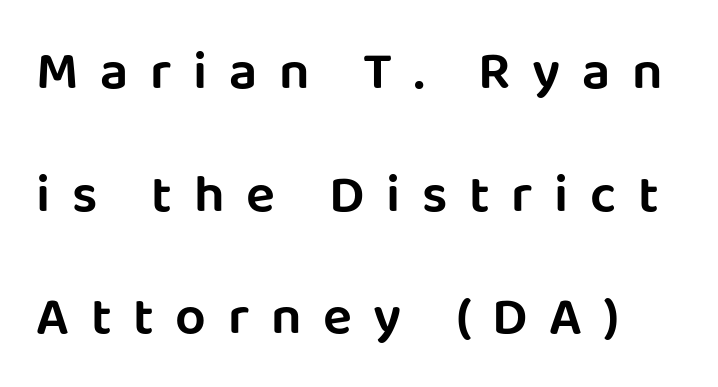
Q: Is the text italic (slanted)? A: No, it is upright.
Q: Is the typeface a serif or a sans-serif typeface? A: Sans-serif.
Q: Is the text underlined? A: No.
Q: Is the spacing between letters normal or unusually wide? A: Unusually wide.
Q: Is the spacing between lines tight, normal or loose? A: Loose.
Q: Width (condensed, normal, or wide)? A: Normal.
Q: Stroke contrast? A: Low.
Q: x-height? A: Large.
Q: Monospaced? A: No.
